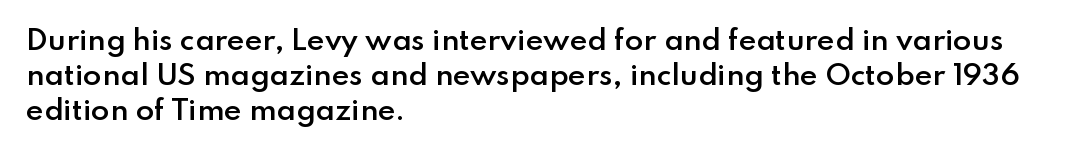
{"italic": "no", "bold": "semi", "underline": "no", "align": "left", "line_spacing": "normal", "line_spacing_ratio": 1.29, "letter_spacing": "normal", "letter_spacing_em": 0.0, "glyph_px": 27}
